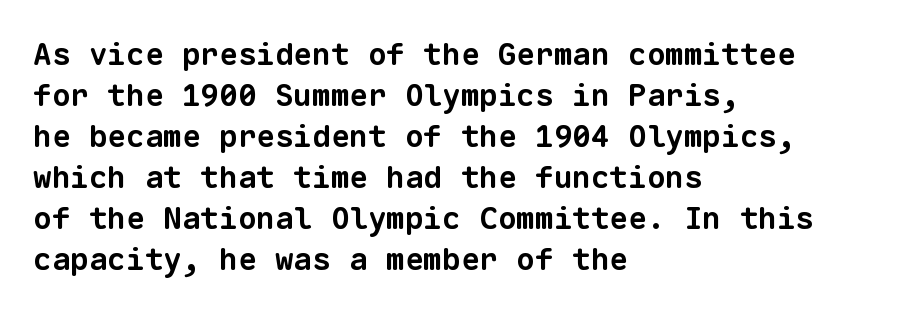
{"serif": "no", "bold": "yes", "weight": "bold", "width": "normal", "stroke_contrast": "low", "x_height": "medium", "monospaced": "yes", "underline": "no", "align": "left", "line_spacing": "normal", "line_spacing_ratio": 1.32, "letter_spacing": "normal", "letter_spacing_em": 0.0, "glyph_px": 31}
